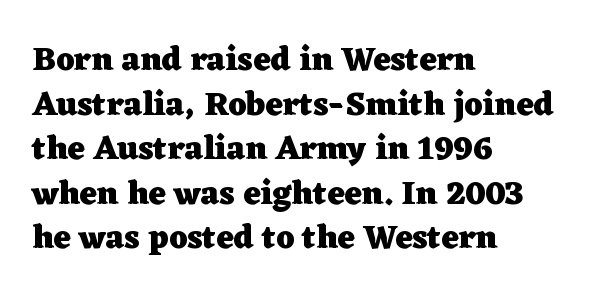
{"serif": "yes", "italic": "no", "bold": "yes", "weight": "heavy", "width": "wide", "stroke_contrast": "low", "x_height": "medium", "monospaced": "no", "underline": "no", "align": "left", "line_spacing": "normal", "line_spacing_ratio": 1.35, "letter_spacing": "normal", "letter_spacing_em": 0.0, "glyph_px": 33}
